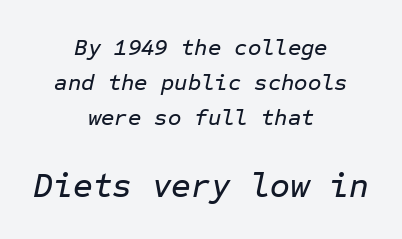
The space between consecutive lines is moderate. The later block is typeset at a bigger size than the earlier block. Do the characters align in a grid? Yes, the font is monospaced. Would a proofreader flag this as italicized? Yes. Notice how the passage keeps no hard edge, just a central spine. Characters follow at the spacing the type designer built in.
